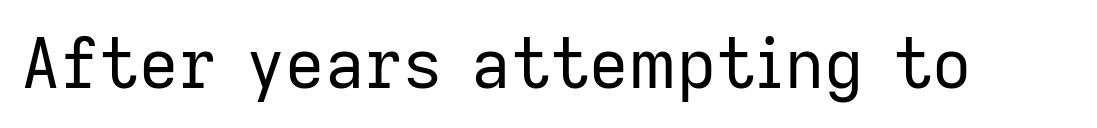
The image shows 68 px regular-weight sans-serif type, upright; set normal letter spacing, not underlined; low stroke contrast and a medium x-height.
